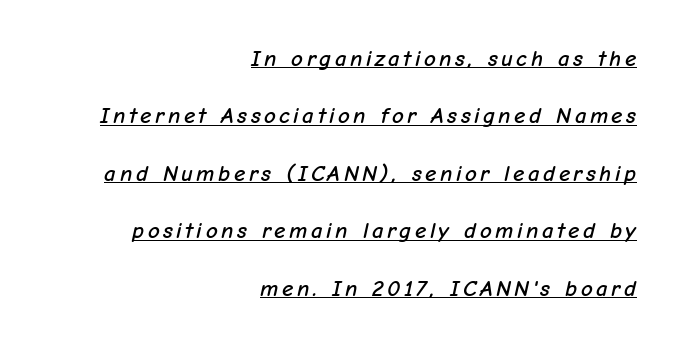
Reading down the block, your eye finds every line finishing at a fixed right position. Observe the lean: these are italic letterforms. Does a line run under the words? Yes, clearly. Does the leading feel generous? Absolutely, it's lavish.
